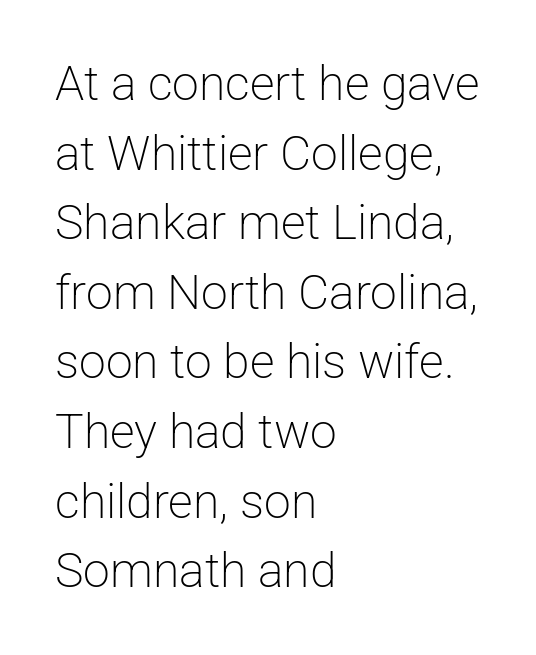
{"serif": "no", "italic": "no", "bold": "no", "weight": "light", "width": "normal", "stroke_contrast": "low", "x_height": "medium", "monospaced": "no", "underline": "no", "align": "left", "line_spacing": "normal", "line_spacing_ratio": 1.45, "letter_spacing": "normal", "letter_spacing_em": 0.0, "glyph_px": 48}
